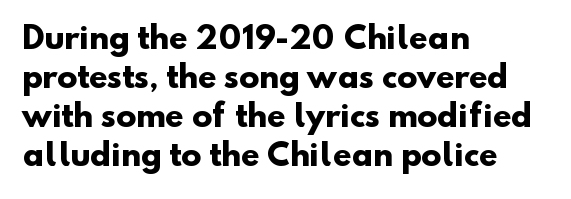
{"serif": "no", "bold": "yes", "weight": "heavy", "width": "normal", "stroke_contrast": "low", "x_height": "small", "monospaced": "no", "underline": "no", "align": "left", "line_spacing": "normal", "line_spacing_ratio": 1.3, "letter_spacing": "normal", "letter_spacing_em": 0.0, "glyph_px": 30}
